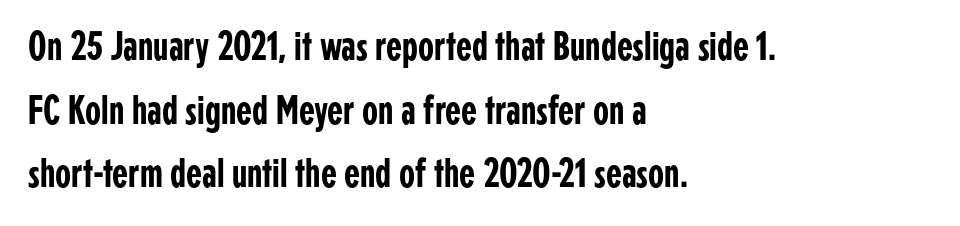
Unlike italic type, these characters show no tilt at all. Here the designer chose a conventional face with non-uniform glyph widths. Compared with a centered layout, this one pins lines to the left instead. Type without underlining. Rows of type keep a routine distance in the vertical direction.
